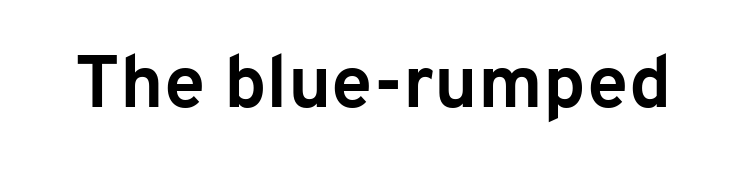
Q: Is the text bold? A: Yes.
Q: Is the text italic (slanted)? A: No, it is upright.
Q: Is the typeface a serif or a sans-serif typeface? A: Sans-serif.
Q: Is the text underlined? A: No.
Q: Is the spacing between letters normal or unusually wide? A: Normal.
Q: Width (condensed, normal, or wide)? A: Normal.
Q: Stroke contrast? A: Low.
Q: x-height? A: Medium.
Q: Monospaced? A: No.
